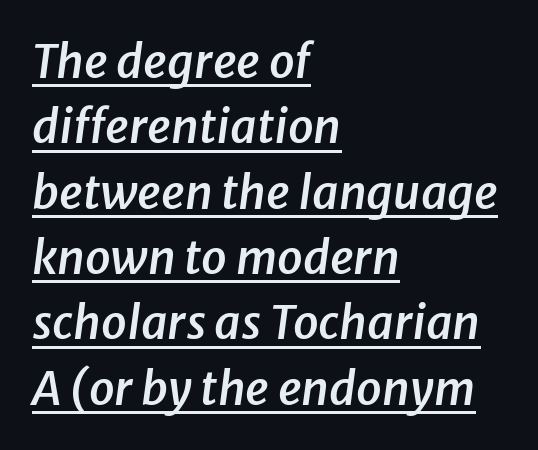
The image shows 46 px semibold type, italic (leaning right); set left-aligned, normal line spacing (1.42x), normal letter spacing, underlined; low stroke contrast and a medium x-height.
